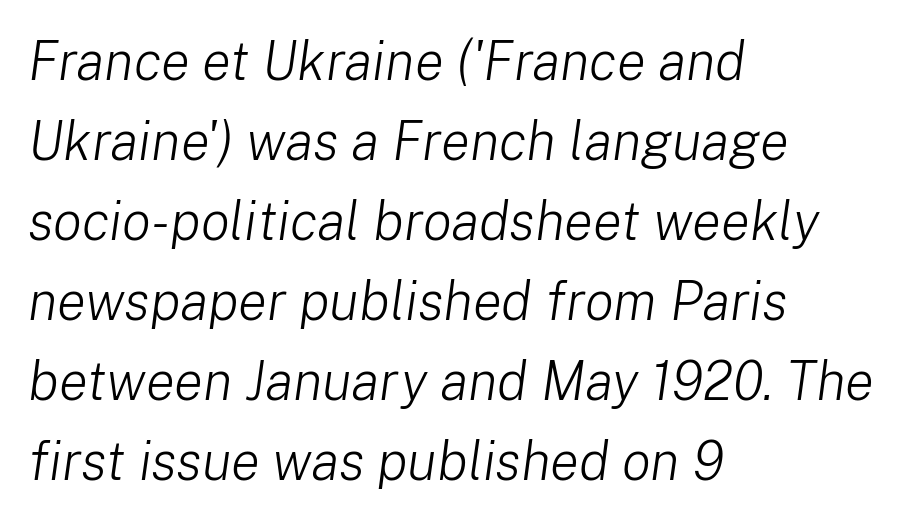
The image shows 54 px light type, italic (leaning right); set left-aligned, normal line spacing (1.48x), normal letter spacing, not underlined; low stroke contrast and a medium x-height.
